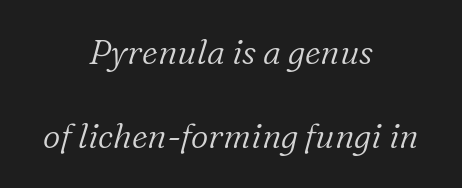
This is not heavy type; no bold has been used. The horizontal fit of the characters is conventional and even. One-word summary of the alignment: center. Would a proofreader flag this as italicized? Yes. Regarding leading, the lines here are spaced well apart. Beneath every word, the page is bare.
